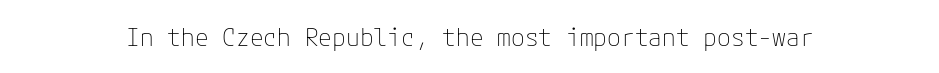
{"italic": "no", "bold": "no", "underline": "no", "letter_spacing": "normal", "letter_spacing_em": 0.0, "glyph_px": 25}
